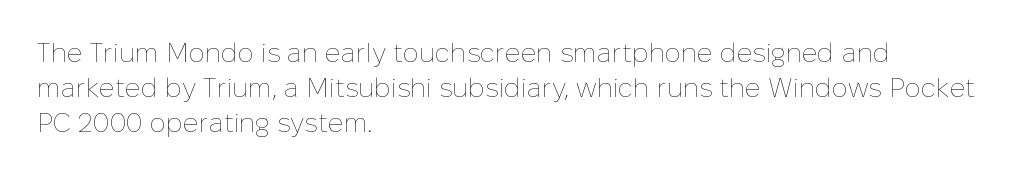
Style check: upright. Plain, unruled lines of type. The paragraph has a hard left edge and a soft right edge. This rendering leaves character spacing at its baseline value. A typesetter would call this leading conventional body-copy spacing. These glyphs show unthickened strokes, regular width or finer.
